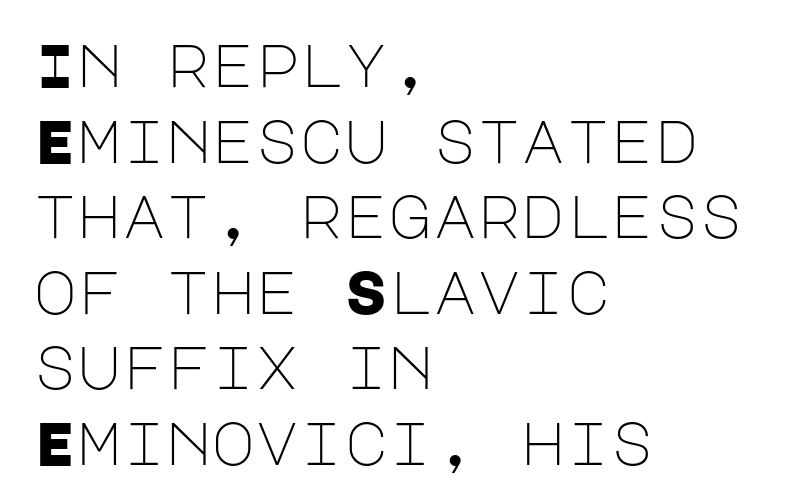
{"serif": "no", "italic": "no", "bold": "no", "weight": "light", "width": "normal", "stroke_contrast": "low", "x_height": "large", "underline": "no", "align": "left", "line_spacing": "normal", "line_spacing_ratio": 1.26, "letter_spacing": "normal", "letter_spacing_em": 0.0, "glyph_px": 60}
